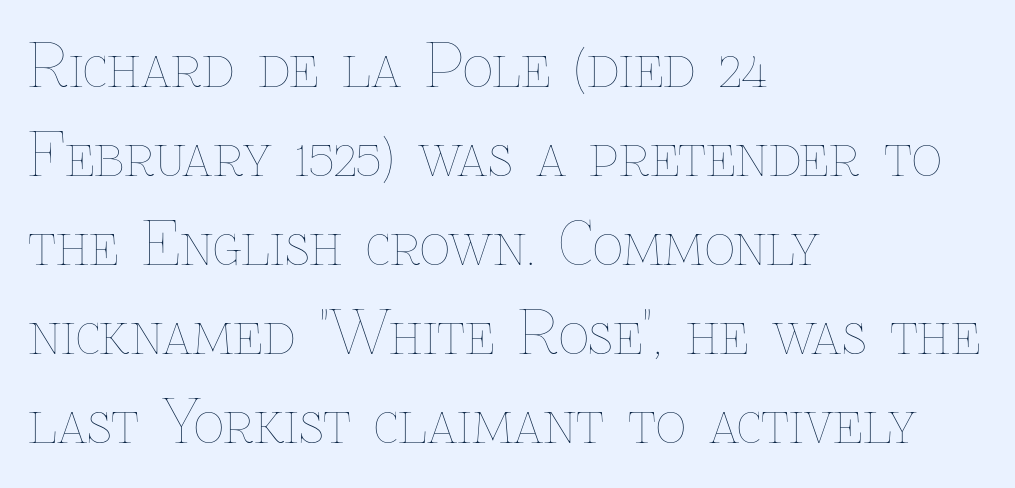
The image shows 59 px thin type, upright; set left-aligned, normal line spacing (1.51x), normal letter spacing, not underlined; low stroke contrast and a medium x-height.
